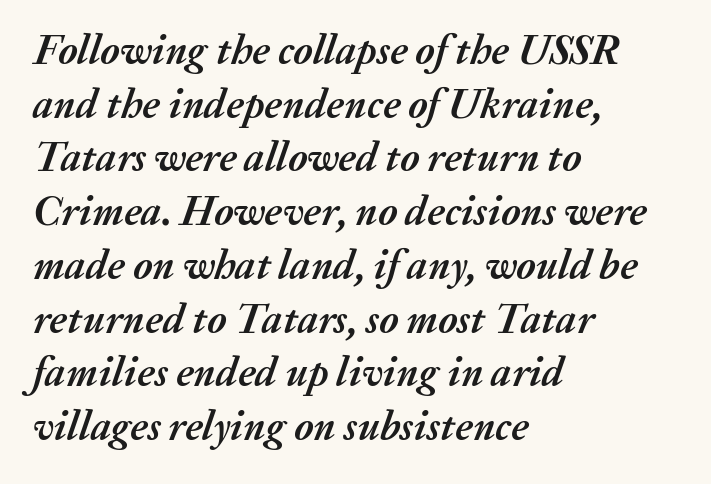
{"italic": "yes", "lean": "right", "slant_degrees": 20, "bold": "yes", "weight": "semibold", "width": "normal", "stroke_contrast": "medium", "x_height": "medium", "monospaced": "no", "underline": "no", "align": "left", "line_spacing": "normal", "line_spacing_ratio": 1.31, "letter_spacing": "normal", "letter_spacing_em": 0.0, "glyph_px": 41}
